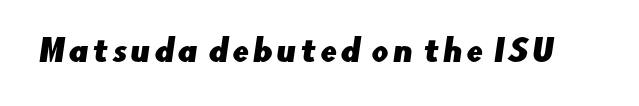
{"serif": "no", "width": "normal", "stroke_contrast": "low", "x_height": "small", "monospaced": "no", "underline": "no", "glyph_px": 30}
